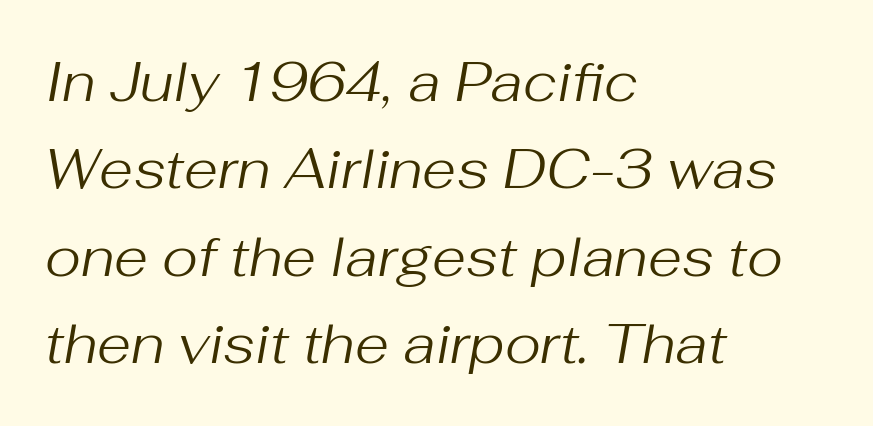
Standard letterfit; no display-style spreading of the glyphs. This sample has the flowing, uneven cadence of proportional lettering. The passage shown is not underscored anywhere. The strokes carry an ordinary text weight at most.
